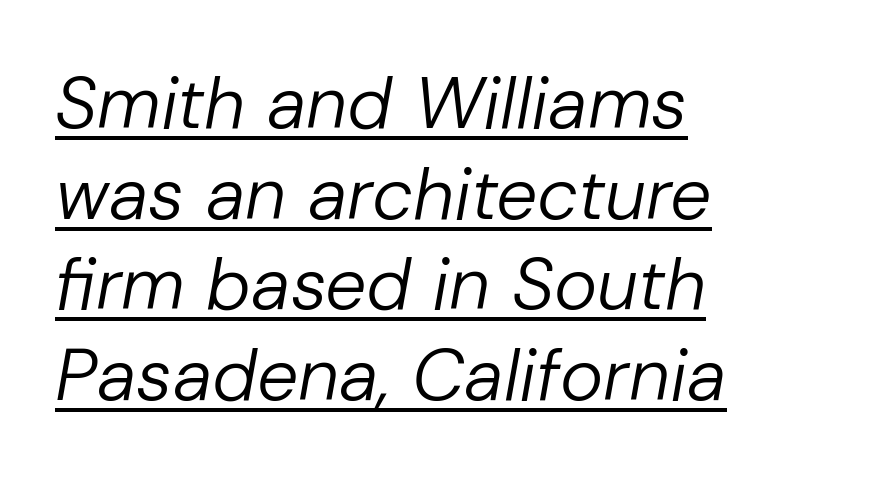
The image shows 73 px regular-weight type, italic (leaning right); set left-aligned, line spacing 1.24x, normal letter spacing, underlined; low stroke contrast and a medium x-height.
